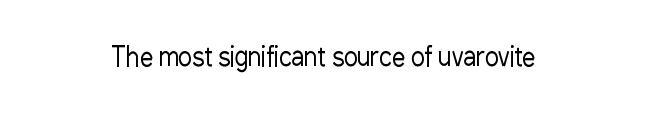
The image shows 26 px text type, upright; set normal letter spacing, not underlined.
